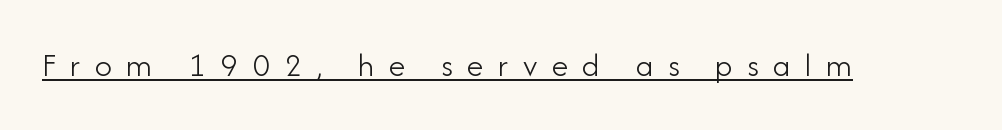
The typeface has the unassuming heft of standard copy or less. These lines are rendered in a variable-pitch font. These characters rest on top of a visible drawn line. Posture: upright roman. Someone cranked the tracking dial way up on this one. Stroke terminals: plain, sans-serif.
